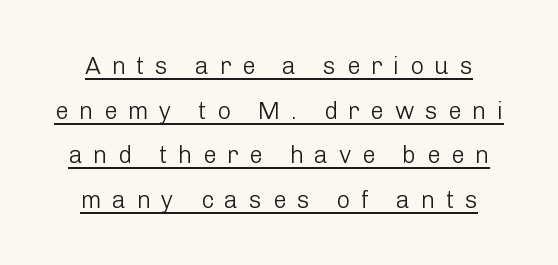
{"italic": "no", "bold": "no", "underline": "yes", "line_spacing_ratio": 1.86, "letter_spacing": "wide", "letter_spacing_em": 0.44, "glyph_px": 24}
